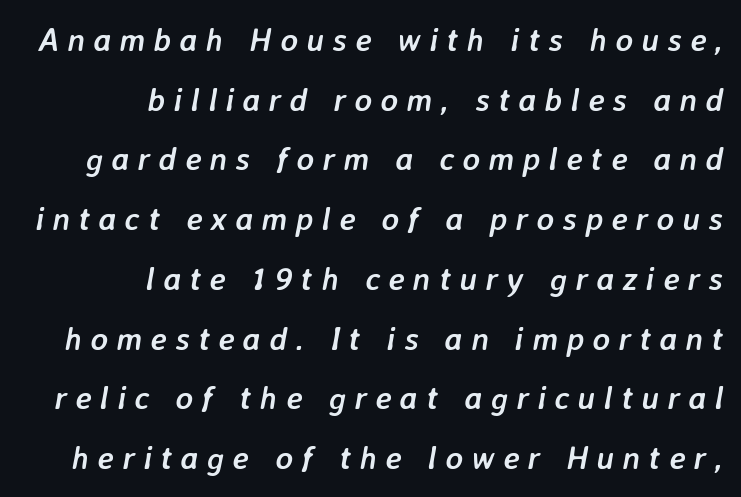
Q: Is the text bold? A: Yes.
Q: Is the text italic (slanted)? A: Yes, it leans right by about 7 degrees.
Q: Is the text underlined? A: No.
Q: How is the paragraph aligned? A: Right-aligned.
Q: Is the spacing between letters normal or unusually wide? A: Unusually wide.
Q: Width (condensed, normal, or wide)? A: Normal.
Q: Stroke contrast? A: Low.
Q: x-height? A: Medium.
Q: Monospaced? A: No.
